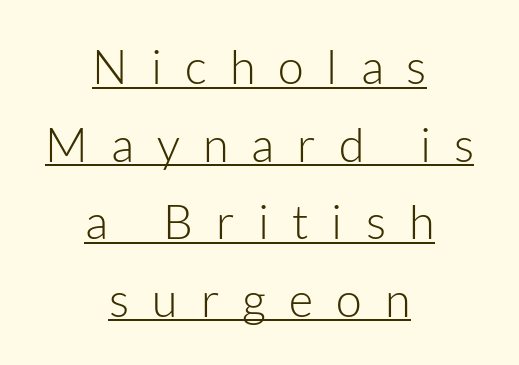
Q: Is the text bold? A: No.
Q: Is the text italic (slanted)? A: No, it is upright.
Q: Is the typeface a serif or a sans-serif typeface? A: Sans-serif.
Q: Is the text underlined? A: Yes.
Q: How is the paragraph aligned? A: Centered.
Q: Is the spacing between letters normal or unusually wide? A: Unusually wide.
Q: Is the spacing between lines tight, normal or loose? A: Normal.
Q: Width (condensed, normal, or wide)? A: Normal.
Q: Stroke contrast? A: Low.
Q: x-height? A: Medium.
Q: Monospaced? A: No.
